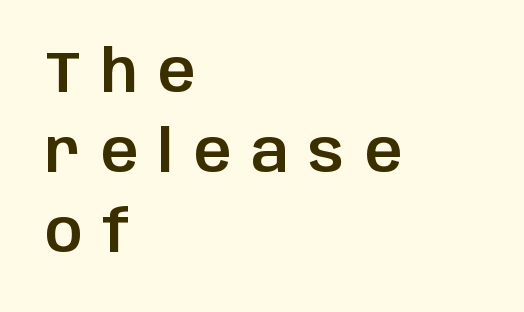
Q: Is the text italic (slanted)? A: No, it is upright.
Q: Is the typeface a serif or a sans-serif typeface? A: Sans-serif.
Q: Is the text underlined? A: No.
Q: How is the paragraph aligned? A: Left-aligned.
Q: Is the spacing between letters normal or unusually wide? A: Unusually wide.
Q: Is the spacing between lines tight, normal or loose? A: Normal.
Q: Width (condensed, normal, or wide)? A: Normal.
Q: Stroke contrast? A: Low.
Q: x-height? A: Large.
Q: Monospaced? A: No.
